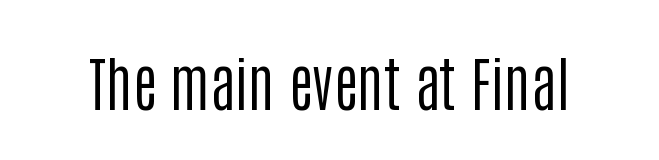
Q: Is the text bold? A: No.
Q: Is the text italic (slanted)? A: No, it is upright.
Q: Is the typeface a serif or a sans-serif typeface? A: Sans-serif.
Q: Is the text underlined? A: No.
Q: Is the spacing between letters normal or unusually wide? A: Normal.
Q: Width (condensed, normal, or wide)? A: Condensed.
Q: Stroke contrast? A: Low.
Q: x-height? A: Large.
Q: Monospaced? A: No.
